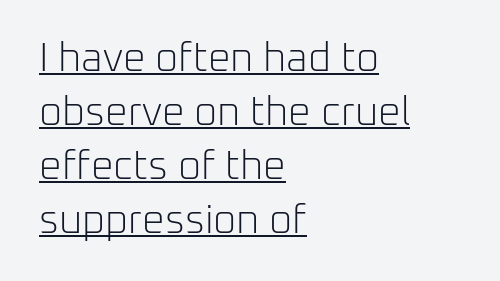
Q: Is the text bold? A: No.
Q: Is the text italic (slanted)? A: No, it is upright.
Q: Is the typeface a serif or a sans-serif typeface? A: Sans-serif.
Q: Is the text underlined? A: Yes.
Q: How is the paragraph aligned? A: Left-aligned.
Q: Is the spacing between letters normal or unusually wide? A: Normal.
Q: Is the spacing between lines tight, normal or loose? A: Normal.
Q: Width (condensed, normal, or wide)? A: Normal.
Q: Stroke contrast? A: Low.
Q: x-height? A: Medium.
Q: Monospaced? A: No.
